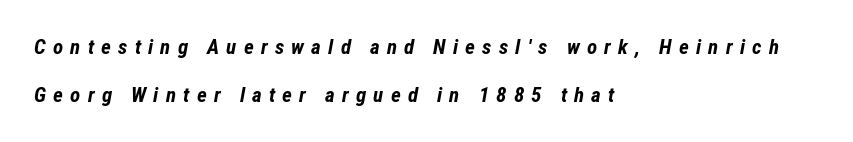
{"italic": "yes", "lean": "right", "slant_degrees": 12, "bold": "yes", "underline": "no", "align": "left", "line_spacing": "loose", "line_spacing_ratio": 2.27, "letter_spacing": "wide", "letter_spacing_em": 0.34, "glyph_px": 21}
